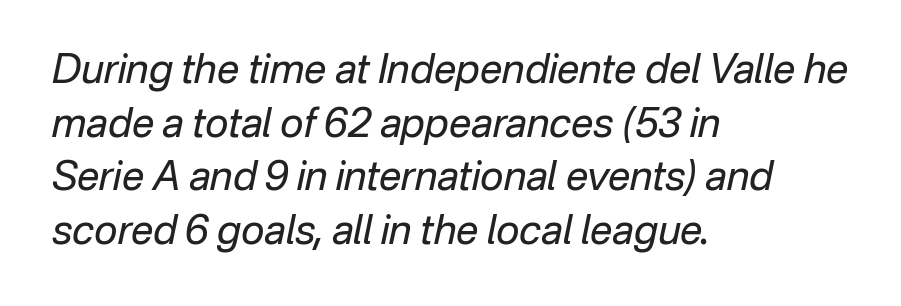
Horizontal alignment here is leftward, the default for most running prose. Descender tails drop into unmarked territory. The face used here has a pronounced slope to its letters. Proportional: the letters do not fall into vertical columns. The rendering keeps characters at their native spacing.
